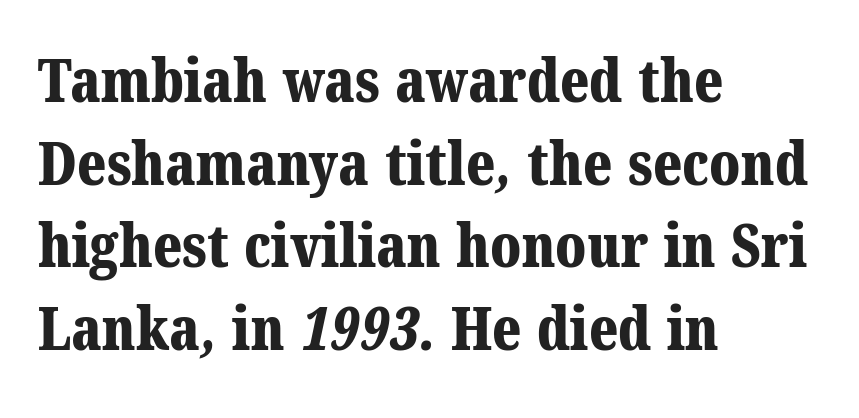
{"serif": "yes", "bold": "yes", "weight": "bold", "width": "normal", "stroke_contrast": "medium", "x_height": "medium", "monospaced": "no", "underline": "no", "align": "left", "line_spacing": "normal", "line_spacing_ratio": 1.4, "letter_spacing": "normal", "letter_spacing_em": 0.0, "glyph_px": 59}
